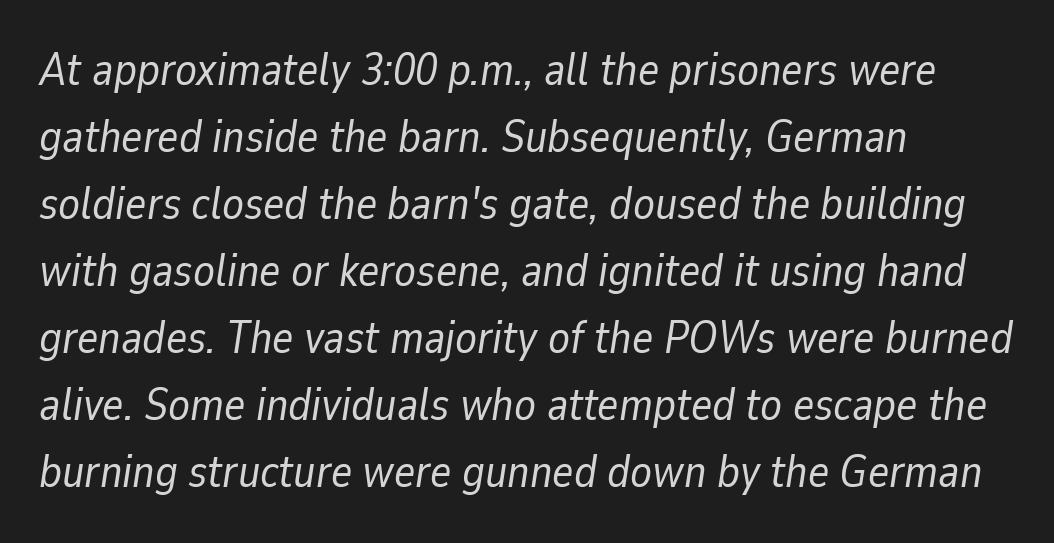
{"italic": "yes", "lean": "right", "slant_degrees": 9, "bold": "no", "weight": "regular", "width": "normal", "stroke_contrast": "low", "x_height": "medium", "monospaced": "no", "underline": "no", "align": "left", "line_spacing": "normal", "line_spacing_ratio": 1.49, "letter_spacing": "normal", "letter_spacing_em": 0.0, "glyph_px": 45}
